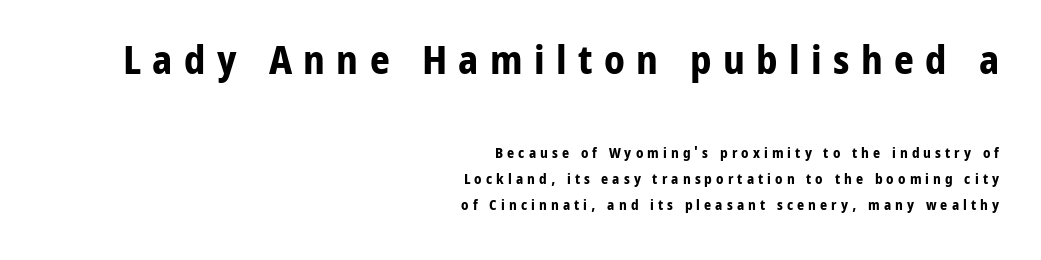
Plain, unruled lines of type. The sample has been set heavy, in full bold. Caption: multi-line text, flush right, ragged left. The letterforms stand isolated, each surrounded by extra space. Each letter keeps its own natural width here, so spacing adapts to shape.
